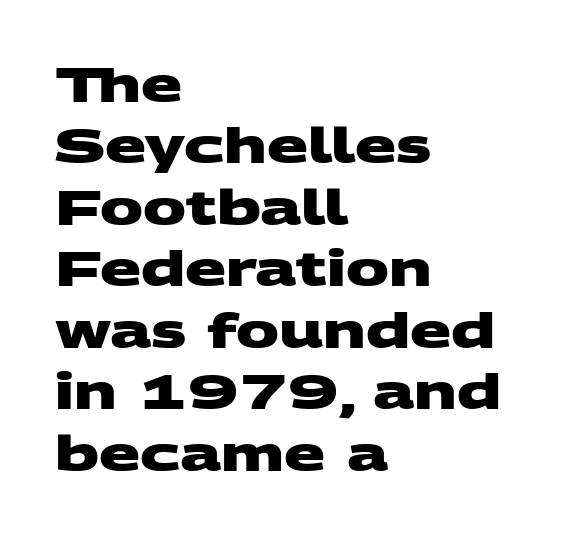
Varying glyph widths throughout — classic text-font behaviour. Vertically, the passage feels balanced, rows spaced as you'd expect. Emphasis by weight is at full strength: bold. Each line starts at the same left margin while the right side varies. Spacing between characters is what you'd get straight out of the box. Underlining? Definitely not there.
